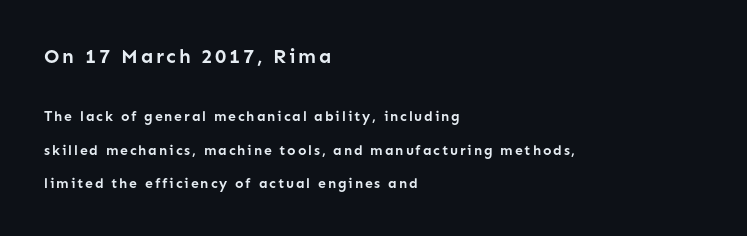
Q: Is the text bold? A: Yes.
Q: Is the text italic (slanted)? A: No, it is upright.
Q: Is the text underlined? A: No.
Q: How is the paragraph aligned? A: Left-aligned.
Q: Is the spacing between lines tight, normal or loose? A: Loose.
Q: Which block of text is set in a larger size, the first (top) or the second (bottom)? A: The first (top) one.
